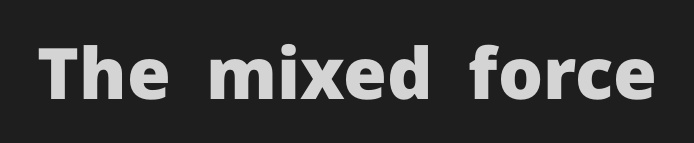
A typesetter would call this proportional, since set widths differ per character. The area under the type is left untouched. Unlike a traditional serif, this face leaves its strokes unadorned. Summary of weight: heavy, a full bold. The letterforms sit shoulder to shoulder at normal distance. Quick note: not italic, upright.
